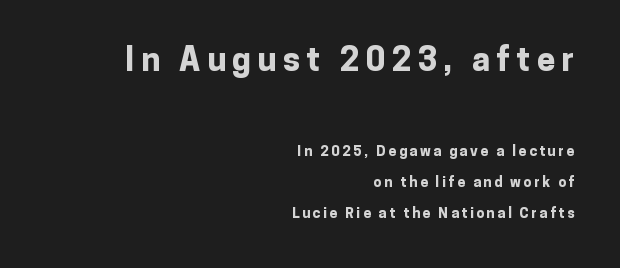
{"serif": "no", "italic": "no", "bold": "yes", "weight": "bold", "width": "normal", "stroke_contrast": "low", "x_height": "medium", "monospaced": "no", "underline": "no", "align": "right", "line_spacing": "loose", "line_spacing_ratio": 2.2, "larger_block": "first", "size_ratio": 2.36, "glyph_px": 33}
